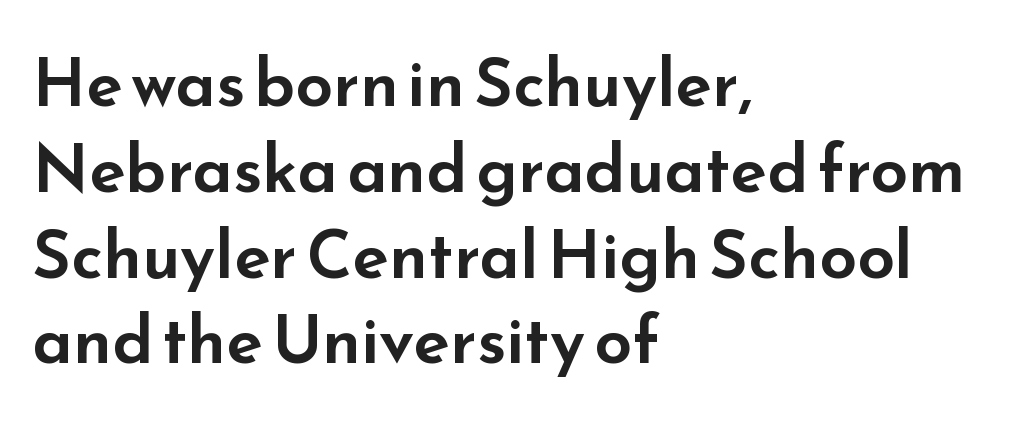
This sample keeps an unexceptional amount of space between lines. Only glyphs here, with clear space below each row. A classic flush-left, rag-right setting is used for this passage. The passage shown is typed in a proportional face where columns would drift.
